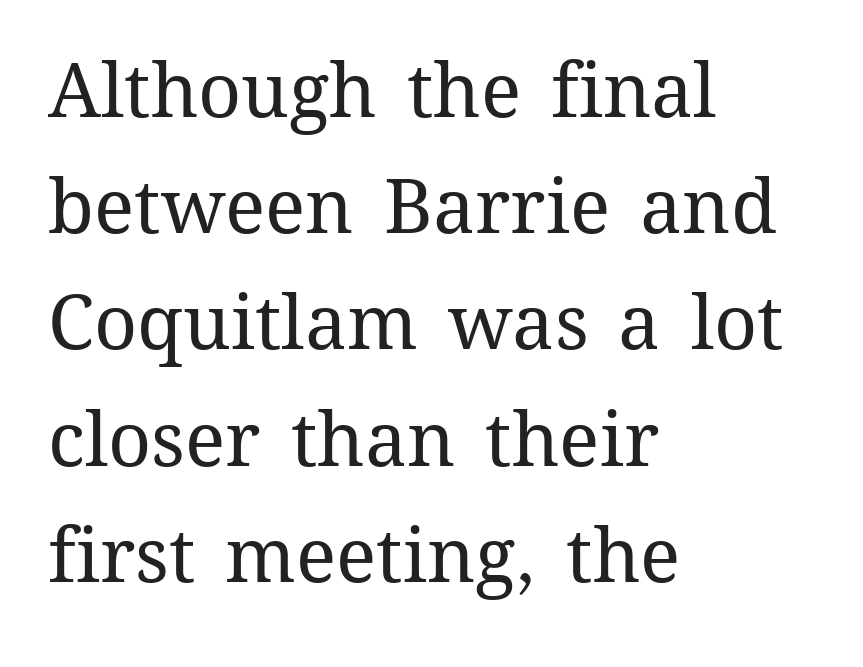
Q: Is the text bold? A: No.
Q: Is the text italic (slanted)? A: No, it is upright.
Q: Is the text underlined? A: No.
Q: How is the paragraph aligned? A: Left-aligned.
Q: Is the spacing between letters normal or unusually wide? A: Normal.
Q: Is the spacing between lines tight, normal or loose? A: Normal.
Q: Width (condensed, normal, or wide)? A: Normal.
Q: Stroke contrast? A: Medium.
Q: x-height? A: Medium.
Q: Monospaced? A: No.
